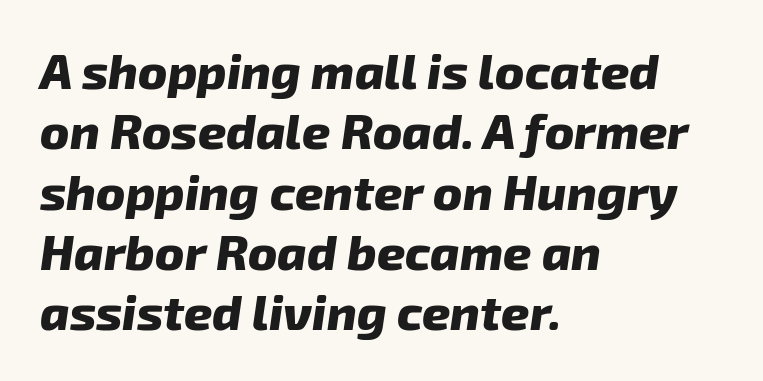
{"italic": "yes", "lean": "right", "slant_degrees": 8, "bold": "yes", "weight": "heavy", "width": "normal", "stroke_contrast": "low", "x_height": "medium", "monospaced": "no", "underline": "no", "align": "left", "line_spacing_ratio": 1.23, "letter_spacing": "normal", "letter_spacing_em": 0.0, "glyph_px": 49}
